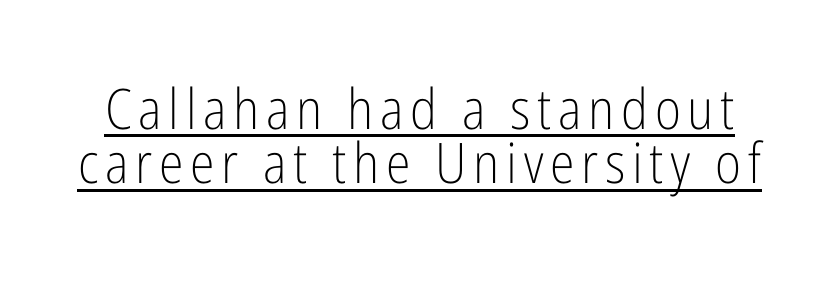
Q: Is the text bold? A: No.
Q: Is the text italic (slanted)? A: No, it is upright.
Q: Is the typeface a serif or a sans-serif typeface? A: Sans-serif.
Q: Is the text underlined? A: Yes.
Q: Is the spacing between lines tight, normal or loose? A: Tight.
Q: Width (condensed, normal, or wide)? A: Condensed.
Q: Stroke contrast? A: Low.
Q: x-height? A: Medium.
Q: Monospaced? A: No.
